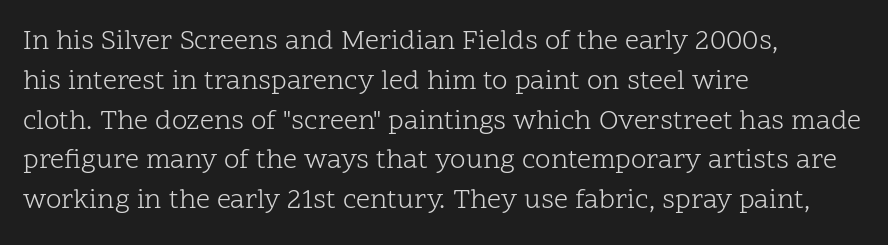
The image shows 28 px light serif type, upright; set left-aligned, normal line spacing (1.42x), normal letter spacing, not underlined; low stroke contrast and a medium x-height.
